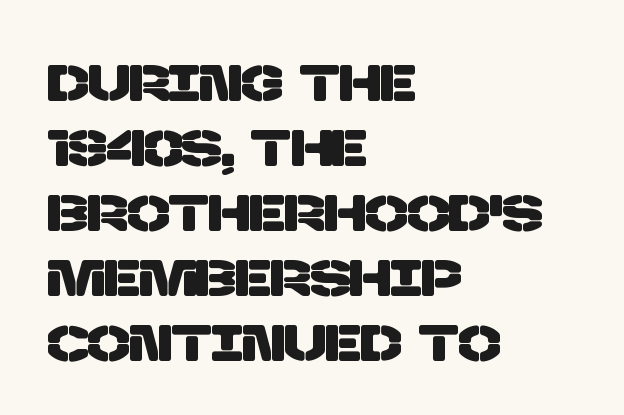
{"serif": "no", "width": "normal", "stroke_contrast": "low", "x_height": "large", "monospaced": "no", "underline": "no", "align": "left", "line_spacing": "normal", "line_spacing_ratio": 1.3, "letter_spacing": "normal", "letter_spacing_em": 0.0, "glyph_px": 50}
